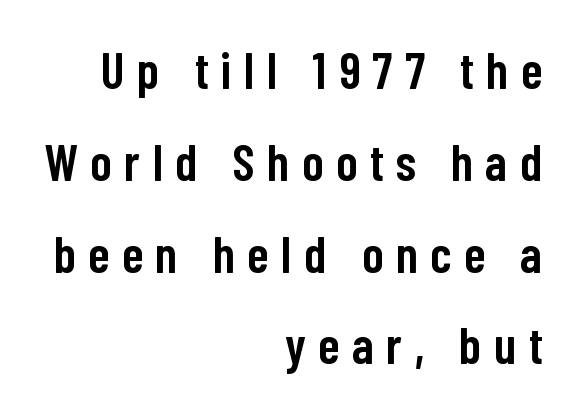
{"serif": "no", "italic": "no", "bold": "semi", "weight": "semibold", "width": "condensed", "stroke_contrast": "low", "x_height": "medium", "monospaced": "no", "underline": "no", "align": "right", "line_spacing_ratio": 1.8, "letter_spacing": "wide", "letter_spacing_em": 0.25, "glyph_px": 51}
